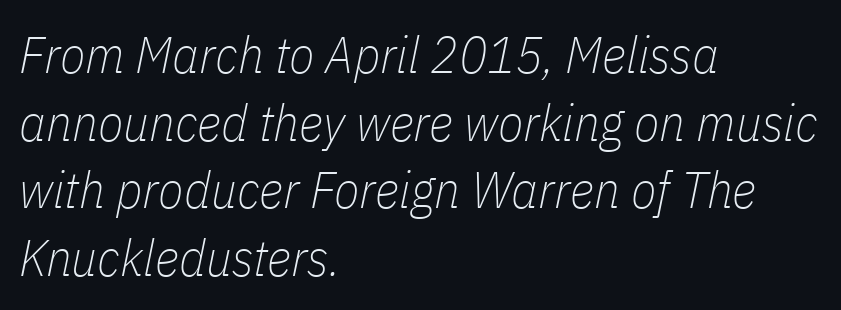
The image shows 52 px thin, condensed type, italic (leaning right); set left-aligned, normal line spacing (1.3x), normal letter spacing, not underlined; low stroke contrast and a medium x-height.
